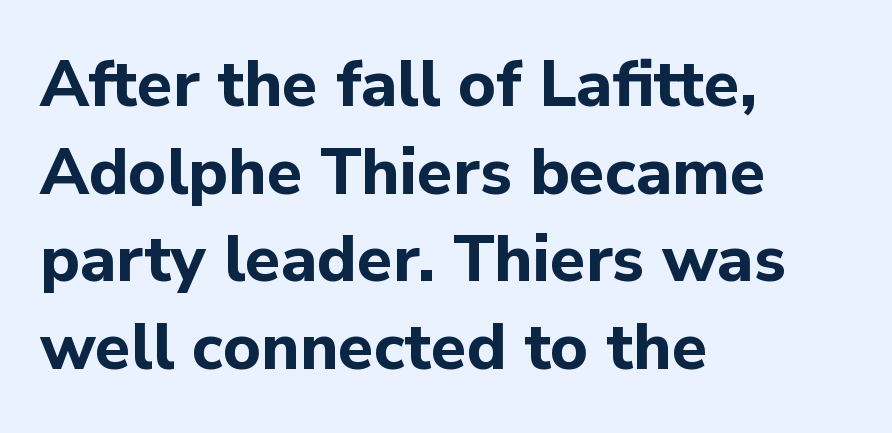
{"serif": "no", "italic": "no", "bold": "yes", "weight": "bold", "width": "normal", "stroke_contrast": "low", "x_height": "medium", "monospaced": "no", "underline": "no", "align": "left", "line_spacing": "normal", "line_spacing_ratio": 1.35, "letter_spacing": "normal", "letter_spacing_em": 0.0, "glyph_px": 65}
